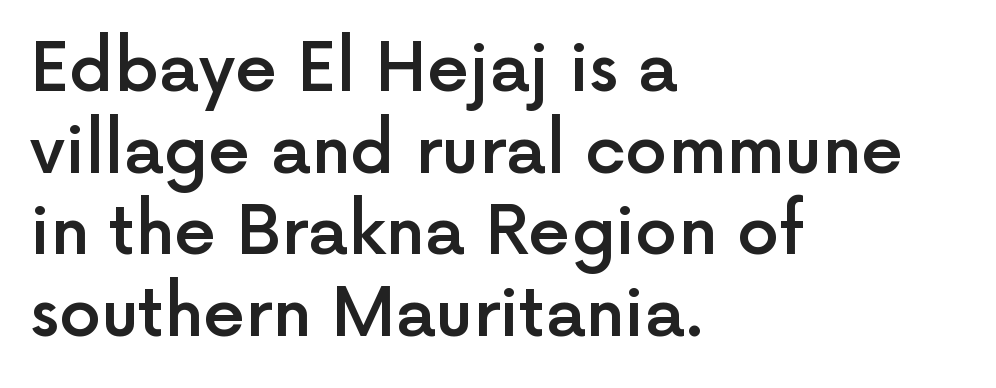
A typesetter would label this face a sans. The string is rendered with underlining switched off. How are the letters spaced? Ordinarily, with no added tracking. The font's upright variant was chosen for this text. The typesetting leans somewhat heavy: a semibold. Every row of glyphs begins at an identical x-position on the left.
